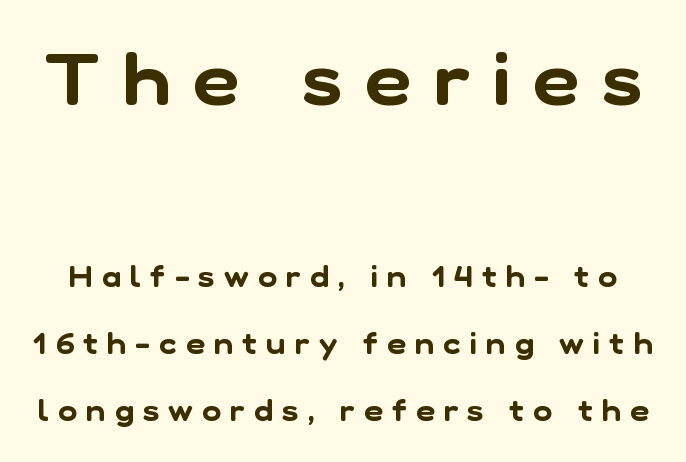
{"serif": "no", "width": "normal", "stroke_contrast": "low", "x_height": "medium", "monospaced": "no", "underline": "no", "line_spacing": "loose", "line_spacing_ratio": 2.32, "letter_spacing": "wide", "letter_spacing_em": 0.32, "larger_block": "first", "size_ratio": 2.48, "glyph_px": 72}
